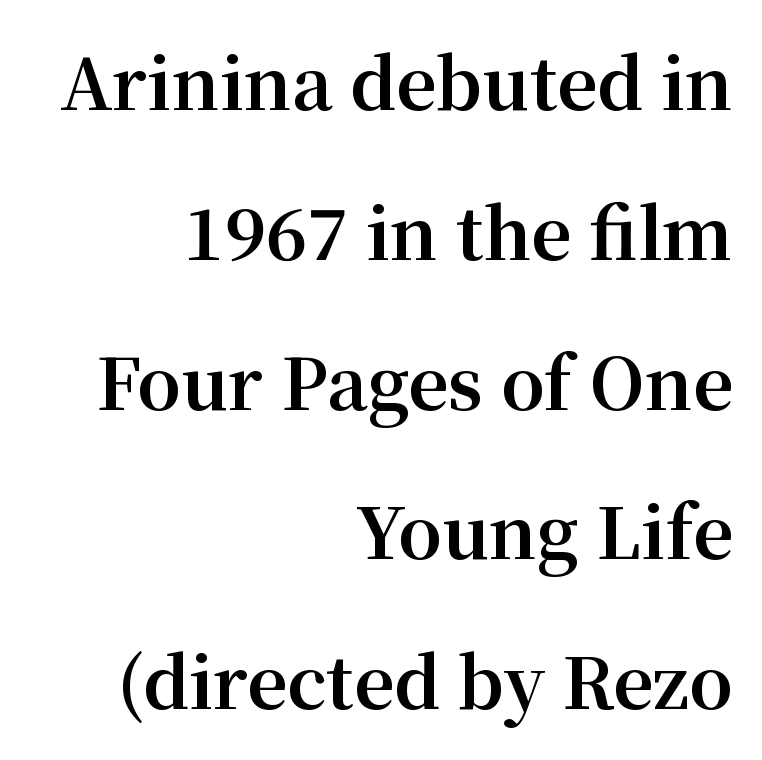
{"serif": "yes", "italic": "no", "bold": "yes", "weight": "bold", "width": "normal", "stroke_contrast": "medium", "x_height": "medium", "monospaced": "no", "underline": "no", "align": "right", "line_spacing": "loose", "line_spacing_ratio": 2.14, "letter_spacing": "normal", "letter_spacing_em": 0.0, "glyph_px": 70}
